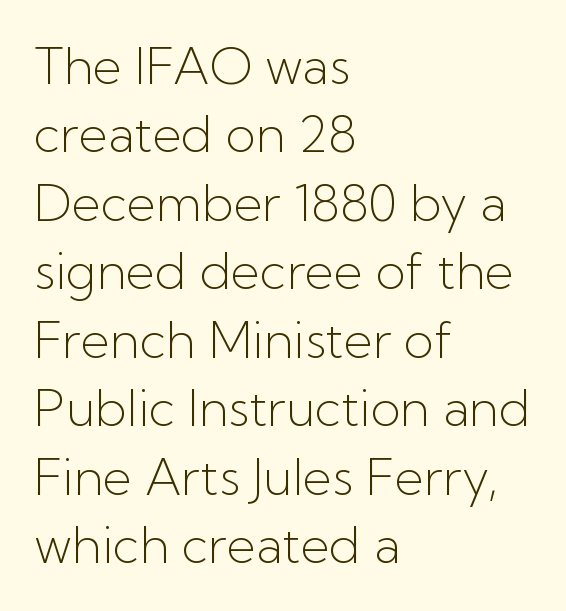
Q: Is the text bold? A: No.
Q: Is the text italic (slanted)? A: No, it is upright.
Q: Is the typeface a serif or a sans-serif typeface? A: Sans-serif.
Q: Is the text underlined? A: No.
Q: How is the paragraph aligned? A: Left-aligned.
Q: Is the spacing between letters normal or unusually wide? A: Normal.
Q: Is the spacing between lines tight, normal or loose? A: Normal.
Q: Width (condensed, normal, or wide)? A: Normal.
Q: Stroke contrast? A: Low.
Q: x-height? A: Medium.
Q: Monospaced? A: No.
